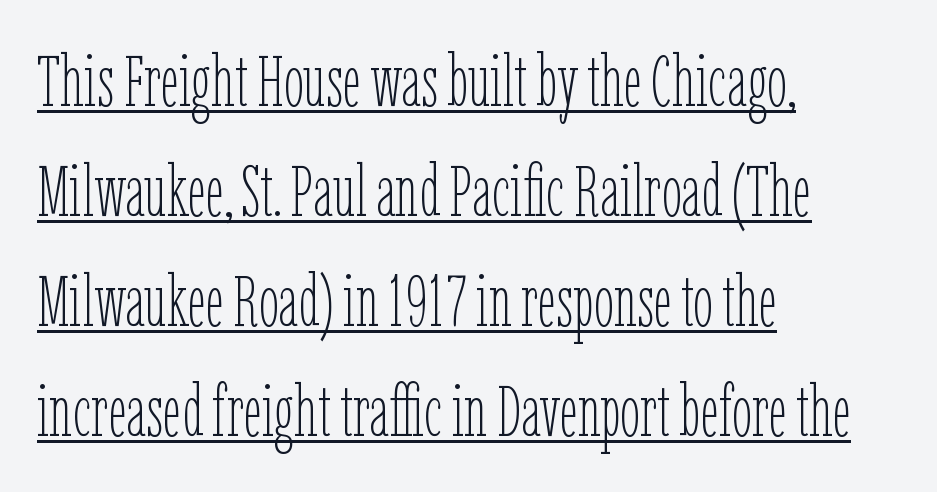
Q: Is the text bold? A: No.
Q: Is the text italic (slanted)? A: No, it is upright.
Q: Is the text underlined? A: Yes.
Q: How is the paragraph aligned? A: Left-aligned.
Q: Is the spacing between letters normal or unusually wide? A: Normal.
Q: Is the spacing between lines tight, normal or loose? A: Normal.
Q: Width (condensed, normal, or wide)? A: Condensed.
Q: Stroke contrast? A: Low.
Q: x-height? A: Medium.
Q: Monospaced? A: No.
